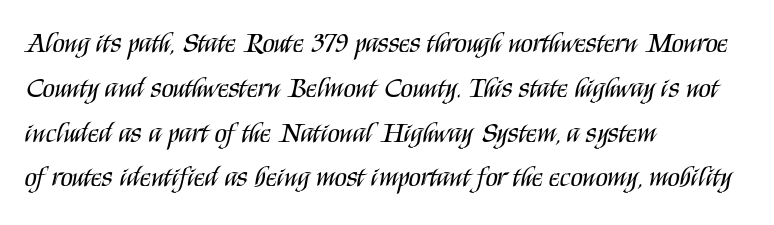
Reading down the column, the eye jumps a familiar distance to each next line. The specimen omits any rule beneath the text block's lines. The rag falls on the right side of this text block. Ink coverage per letter is moderate at most. Tracking value appears to be zero — textbook default spacing. Looks like regular typesetting: each glyph gets only the width it needs.
